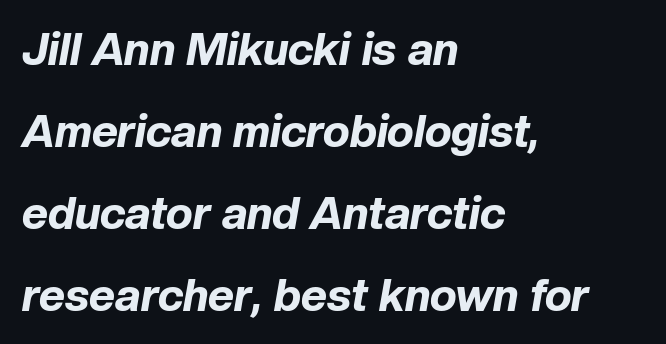
The font's italic variant was chosen for this text. This is heavy type, rendered in bold. Think of a printed novel: that variable character pitch is what you see here. Underlining? Definitely not there. A typesetter would call this zero additional tracking. Line starts are locked; line ends wander.
